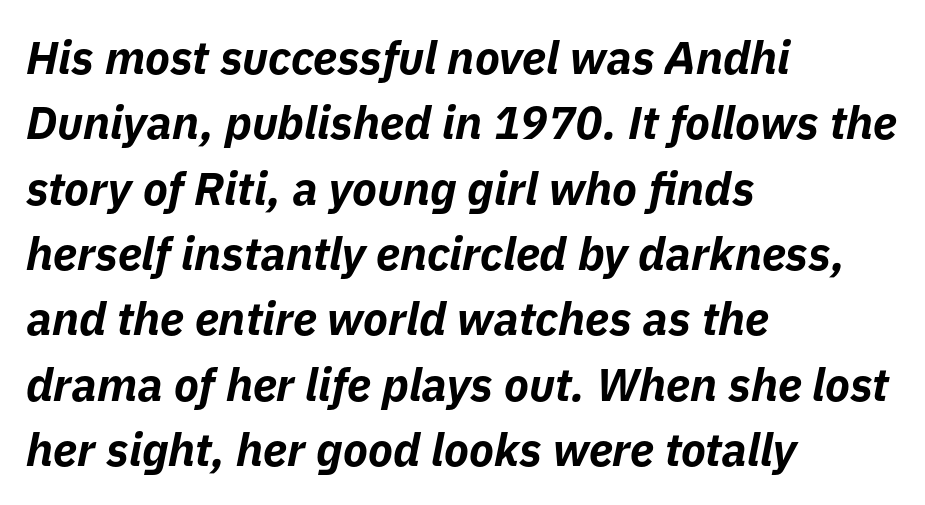
{"italic": "yes", "lean": "right", "slant_degrees": 11, "bold": "yes", "weight": "bold", "width": "normal", "stroke_contrast": "low", "x_height": "medium", "monospaced": "no", "underline": "no", "align": "left", "line_spacing": "normal", "line_spacing_ratio": 1.42, "letter_spacing": "normal", "letter_spacing_em": 0.0, "glyph_px": 46}
